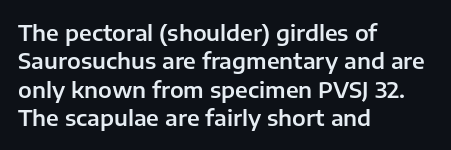
{"italic": "no", "underline": "no", "align": "left", "line_spacing": "normal", "line_spacing_ratio": 1.29, "letter_spacing": "normal", "letter_spacing_em": 0.0, "glyph_px": 22}
